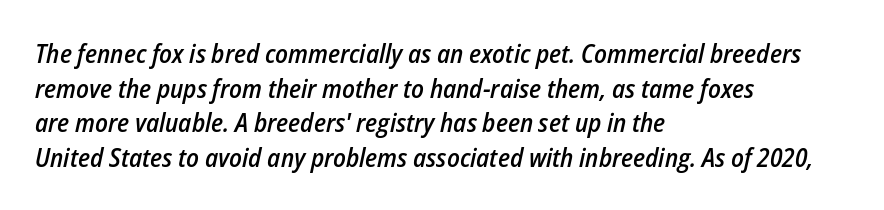
Q: Is the text bold? A: Semi-bold.
Q: Is the text italic (slanted)? A: Yes, it leans right by about 12 degrees.
Q: Is the text underlined? A: No.
Q: How is the paragraph aligned? A: Left-aligned.
Q: Is the spacing between letters normal or unusually wide? A: Normal.
Q: Is the spacing between lines tight, normal or loose? A: Normal.
